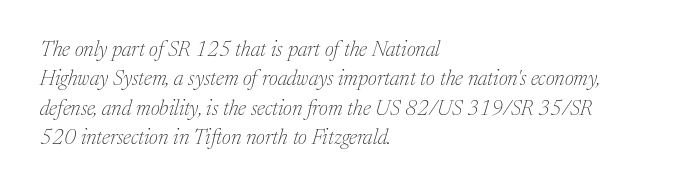
{"italic": "yes", "lean": "right", "slant_degrees": 17, "bold": "no", "underline": "no", "align": "left", "line_spacing": "normal", "line_spacing_ratio": 1.4, "letter_spacing": "normal", "letter_spacing_em": 0.0, "glyph_px": 21}
